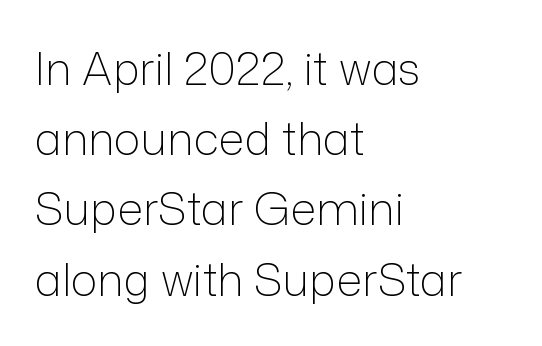
The string is rendered with underlining switched off. Caption: standard tracking, unaltered. Each letter keeps its own natural width here, so spacing adapts to shape. Stems here are at most as thick as an everyday book face. Note: no serifs on the glyphs. Style check: upright.
